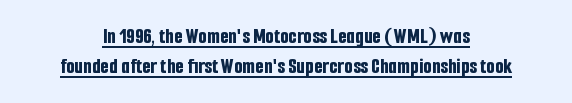
Q: Is the text bold? A: Yes.
Q: Is the text italic (slanted)? A: No, it is upright.
Q: Is the text underlined? A: Yes.
Q: How is the paragraph aligned? A: Centered.
Q: Is the spacing between letters normal or unusually wide? A: Normal.
Q: Is the spacing between lines tight, normal or loose? A: Normal.
